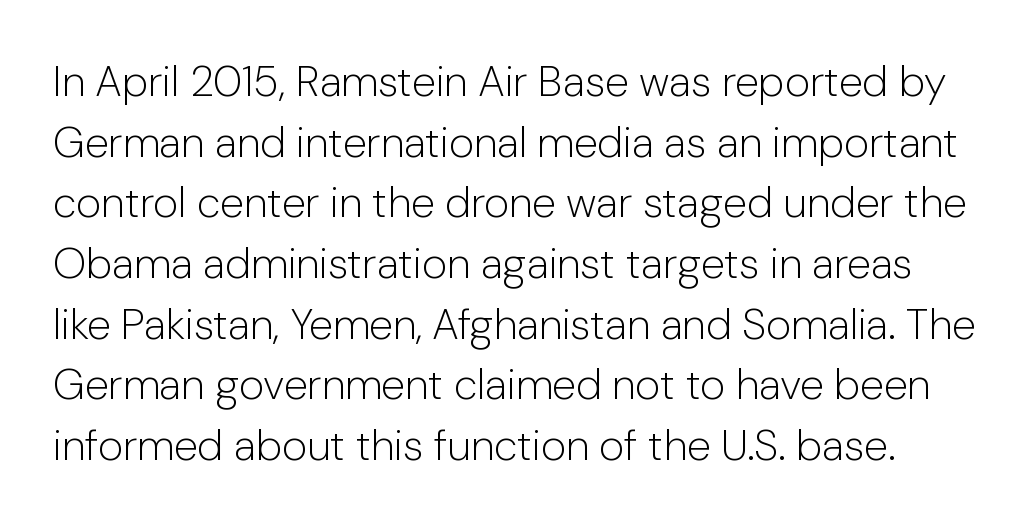
The image shows 43 px light sans-serif type, upright; set normal line spacing (1.41x), normal letter spacing, not underlined; low stroke contrast and a medium x-height.
